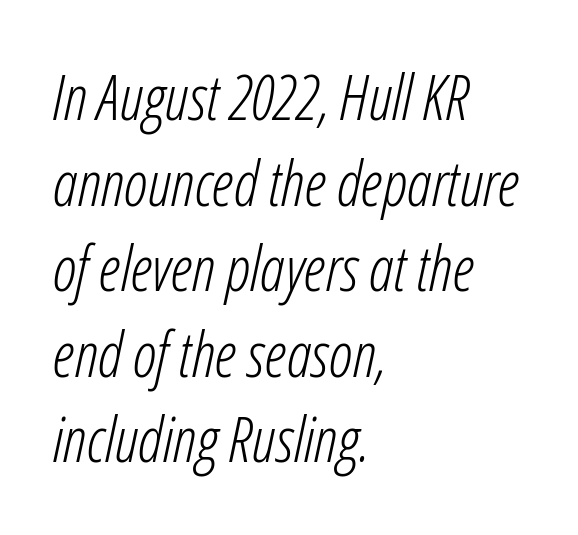
Q: Is the text bold? A: No.
Q: Is the text italic (slanted)? A: Yes, it leans right by about 12 degrees.
Q: Is the text underlined? A: No.
Q: How is the paragraph aligned? A: Left-aligned.
Q: Is the spacing between letters normal or unusually wide? A: Normal.
Q: Is the spacing between lines tight, normal or loose? A: Normal.
Q: Width (condensed, normal, or wide)? A: Condensed.
Q: Stroke contrast? A: Low.
Q: x-height? A: Medium.
Q: Monospaced? A: No.
